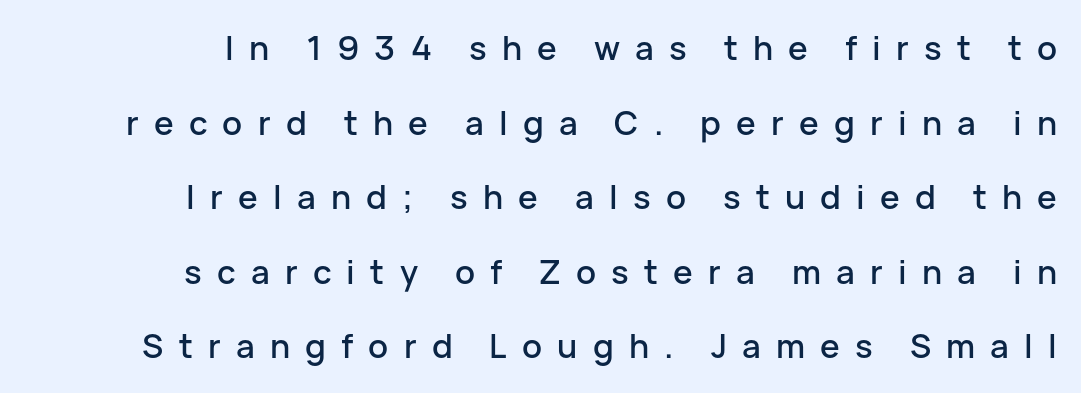
Q: Is the text italic (slanted)? A: No, it is upright.
Q: Is the typeface a serif or a sans-serif typeface? A: Sans-serif.
Q: Is the text underlined? A: No.
Q: How is the paragraph aligned? A: Right-aligned.
Q: Is the spacing between letters normal or unusually wide? A: Unusually wide.
Q: Is the spacing between lines tight, normal or loose? A: Loose.
Q: Width (condensed, normal, or wide)? A: Normal.
Q: Stroke contrast? A: Low.
Q: x-height? A: Medium.
Q: Monospaced? A: No.
